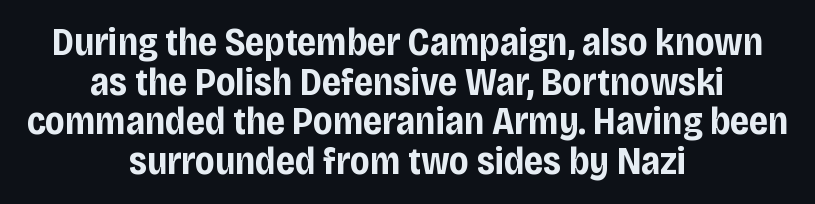
Q: Is the text bold? A: Yes.
Q: Is the text italic (slanted)? A: No, it is upright.
Q: Is the typeface a serif or a sans-serif typeface? A: Sans-serif.
Q: Is the text underlined? A: No.
Q: How is the paragraph aligned? A: Centered.
Q: Is the spacing between letters normal or unusually wide? A: Normal.
Q: Is the spacing between lines tight, normal or loose? A: Tight.
Q: Width (condensed, normal, or wide)? A: Condensed.
Q: Stroke contrast? A: Low.
Q: x-height? A: Large.
Q: Monospaced? A: No.
